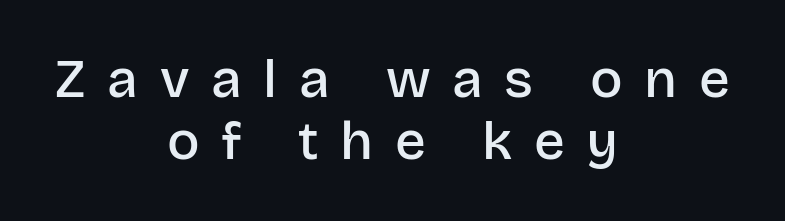
Q: Is the text bold? A: Semi-bold.
Q: Is the text italic (slanted)? A: No, it is upright.
Q: Is the typeface a serif or a sans-serif typeface? A: Sans-serif.
Q: Is the text underlined? A: No.
Q: How is the paragraph aligned? A: Centered.
Q: Is the spacing between letters normal or unusually wide? A: Unusually wide.
Q: Is the spacing between lines tight, normal or loose? A: Tight.
Q: Width (condensed, normal, or wide)? A: Normal.
Q: Stroke contrast? A: Low.
Q: x-height? A: Large.
Q: Monospaced? A: No.
